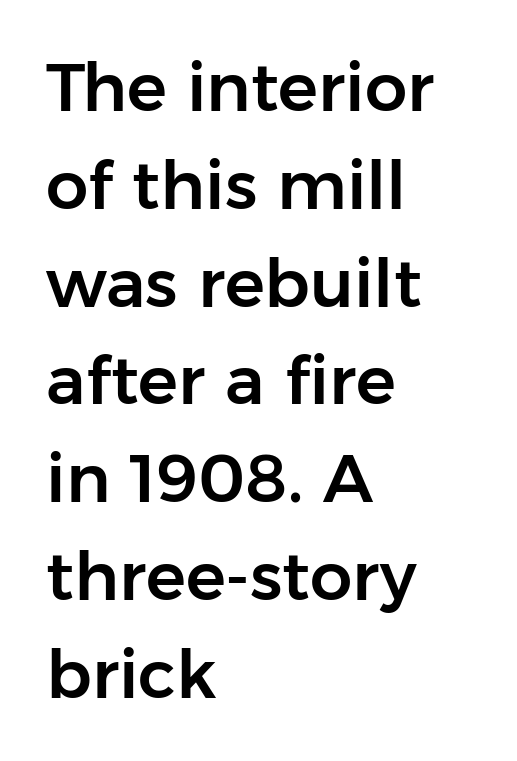
The image shows 67 px sans-serif type, upright; set left-aligned, normal line spacing (1.46x), normal letter spacing, not underlined; low stroke contrast and a medium x-height.
